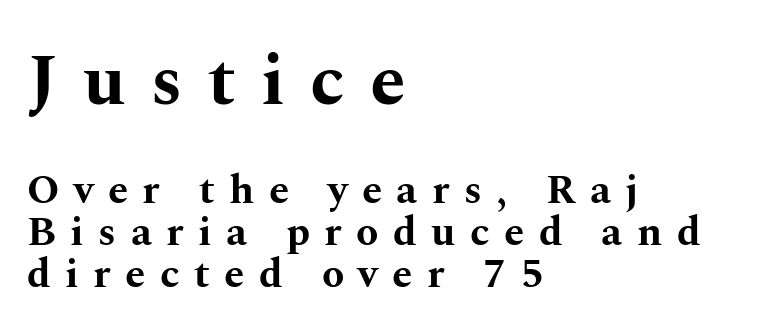
Q: Is the text bold? A: Yes.
Q: Is the text italic (slanted)? A: No, it is upright.
Q: Is the typeface a serif or a sans-serif typeface? A: Serif.
Q: Is the text underlined? A: No.
Q: How is the paragraph aligned? A: Left-aligned.
Q: Is the spacing between letters normal or unusually wide? A: Unusually wide.
Q: Is the spacing between lines tight, normal or loose? A: Tight.
Q: Which block of text is set in a larger size, the first (top) or the second (bottom)? A: The first (top) one.
Q: Width (condensed, normal, or wide)? A: Wide.
Q: Stroke contrast? A: Medium.
Q: x-height? A: Medium.
Q: Monospaced? A: No.
